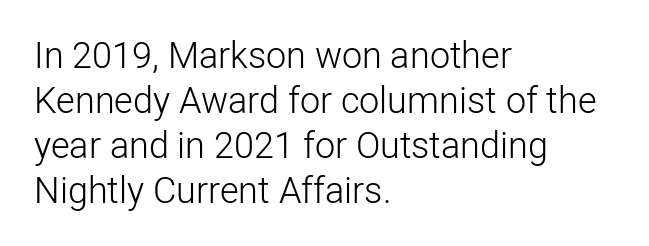
Is the letter spacing exaggerated? No — it looks like the ordinary default. All the whitespace from short lines collects on the right. Upright lettering throughout. The zone under the glyphs is completely vacant.
